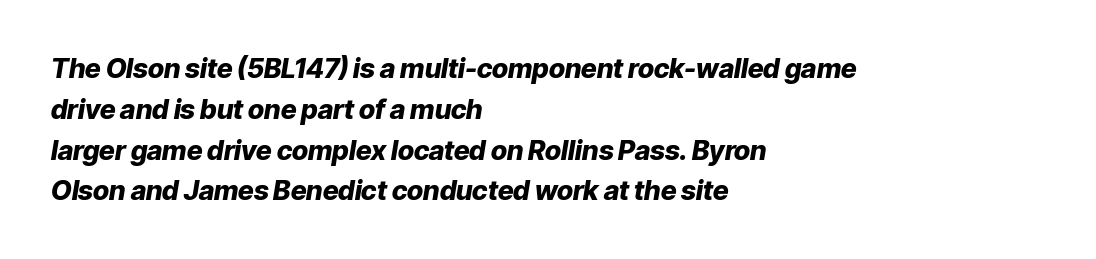
The image shows 27 px bold type, italic (leaning right); set left-aligned, normal line spacing (1.51x), normal letter spacing, not underlined.
